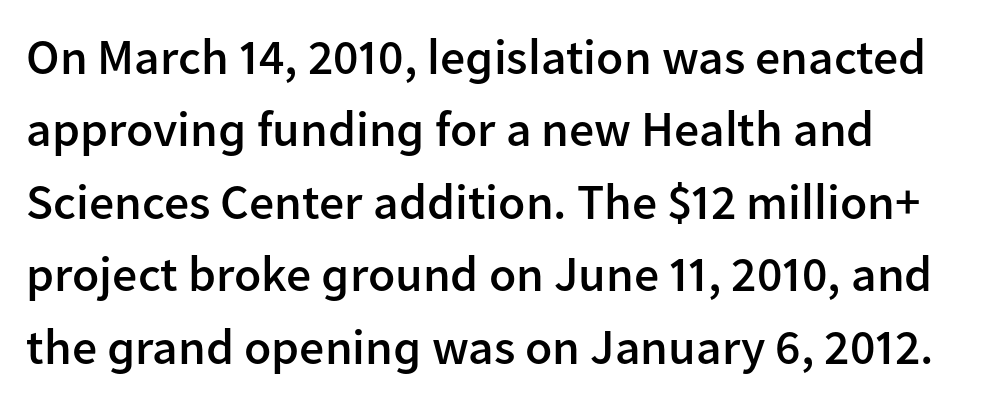
The strokes are fattened partway — semibold, not bold. In terms of posture, this sample is upright. The typesetter chose a ragged-right arrangement here. Are there feet on the stems? There aren't — it's a sans.
